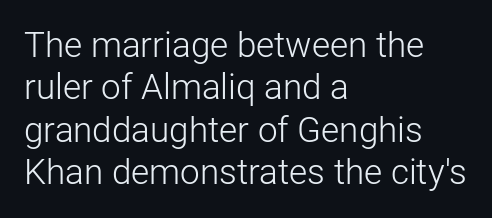
The image shows 35 px light sans-serif type, upright; set left-aligned, line spacing 1.21x, normal letter spacing, not underlined; low stroke contrast and a medium x-height.
